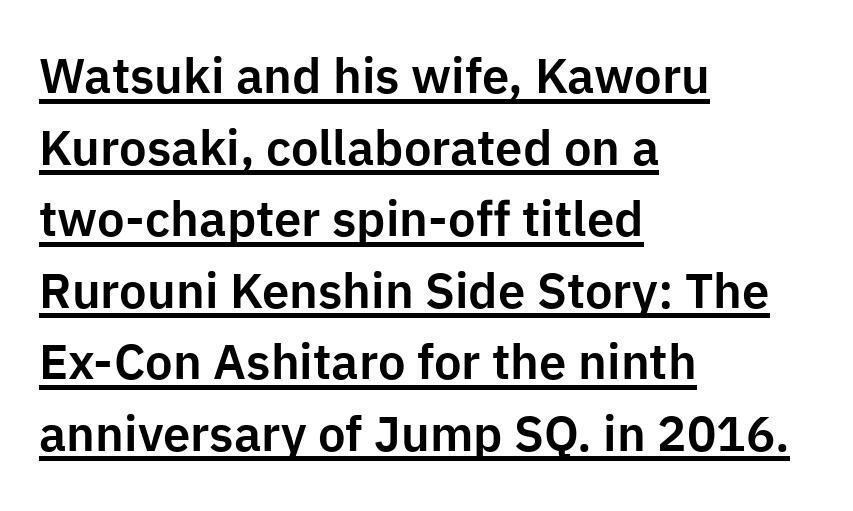
The image shows 49 px sans-serif type, upright; set left-aligned, normal line spacing (1.46x), normal letter spacing, underlined; low stroke contrast and a medium x-height.
